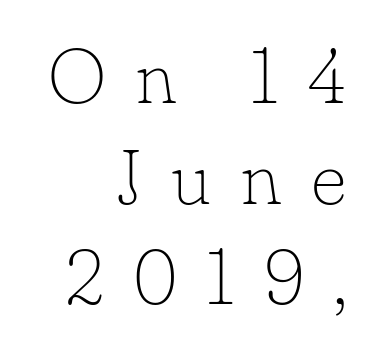
Stems here are at most as thick as an everyday book face. Leading: standard. You could not count columns in this text — the font is proportionally spaced. Is this a sans? No — the strokes have serifs.
